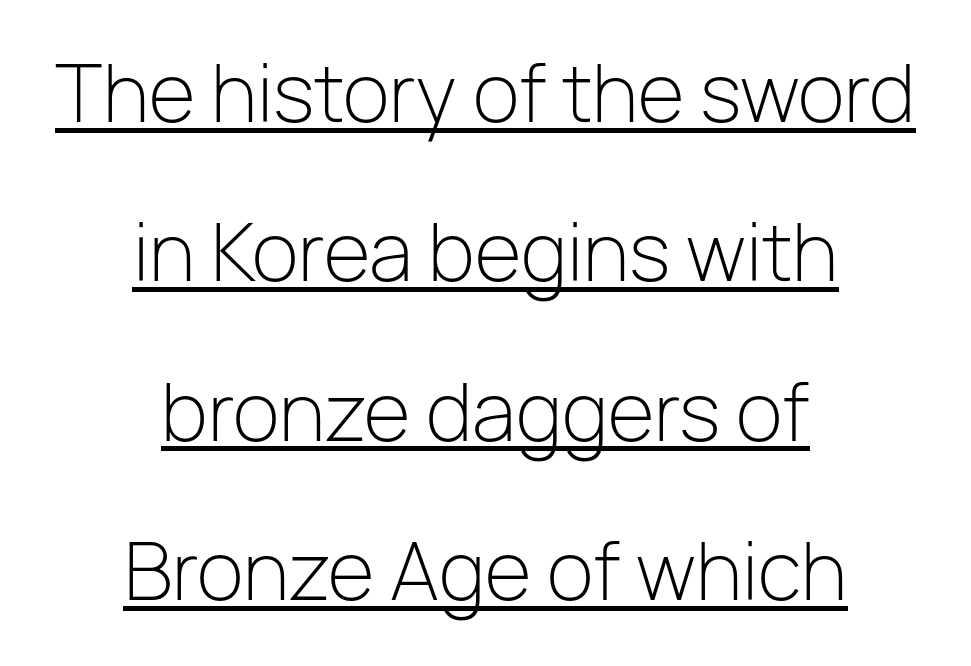
The image shows 77 px light sans-serif type, upright; set centered, loose line spacing (2.07x), normal letter spacing, underlined; low stroke contrast and a medium x-height.
